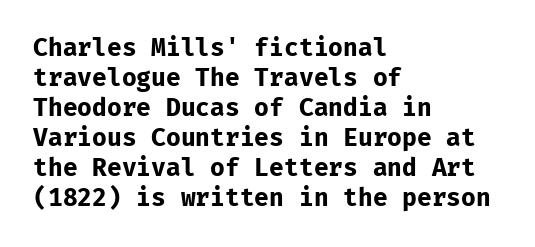
The image shows 24 px bold type, upright; set left-aligned, normal line spacing (1.25x), normal letter spacing, not underlined.
